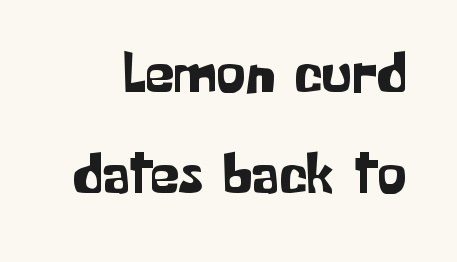
{"serif": "no", "italic": "no", "width": "normal", "stroke_contrast": "low", "x_height": "medium", "monospaced": "no", "underline": "no", "line_spacing_ratio": 1.74, "letter_spacing": "normal", "letter_spacing_em": 0.0, "glyph_px": 58}
